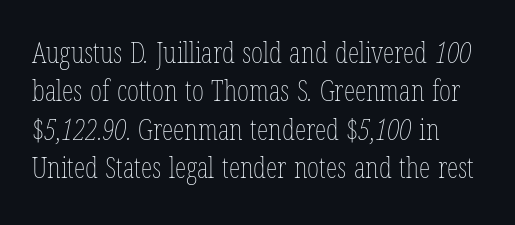
{"bold": "no", "weight": "thin", "width": "condensed", "stroke_contrast": "low", "x_height": "medium", "monospaced": "no", "underline": "no", "line_spacing": "normal", "line_spacing_ratio": 1.32, "letter_spacing": "normal", "letter_spacing_em": 0.0, "glyph_px": 29}
